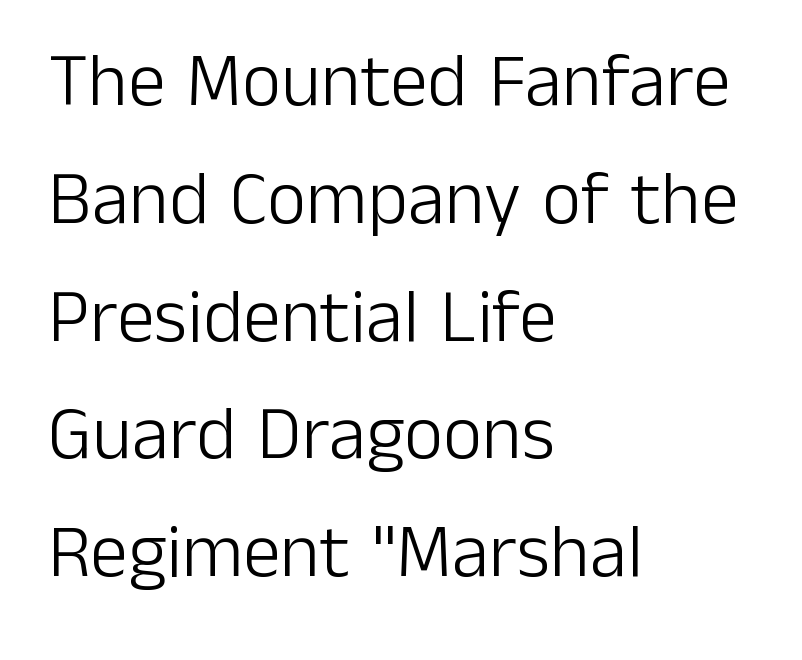
This is not heavy type; no bold has been used. Anything drawn beneath the words? Only blank space. Baseline-to-baseline distance is the conventional proportion of letter height. The letters stand upright; this is a roman face.
